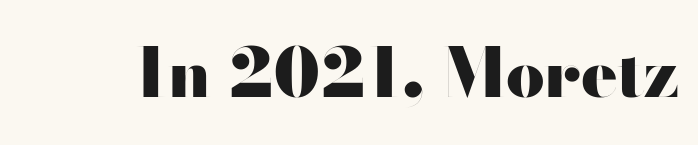
The letters stand straight up with perfectly vertical stems. A typesetter would call this proportional, since set widths differ per character. The face used here has the dense, thick strokes of a bold. Default kerning and tracking; the words read as compact shapes.
